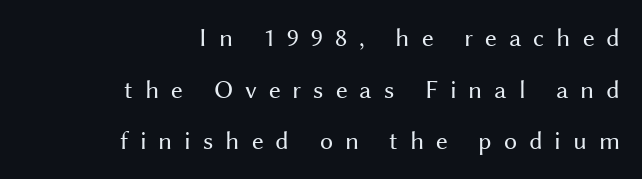
The cut favours lightness, reaching ordinary text weight at its darkest. This sample is right-justified, so line beginnings fall wherever the words allow. Substantial extra tracking has been applied to these lines. The axis of the letterforms is exactly vertical. Each row of text sits above clean, open space.
